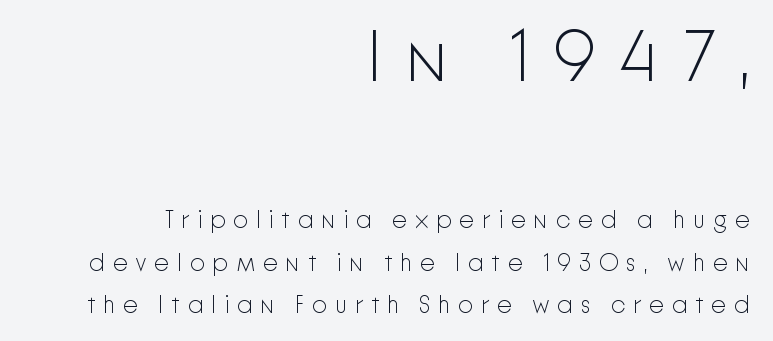
Whoever set this made the first block the dominant, larger element. Think standard paragraph weight, or any step lighter than that. You could not count columns in this text — the font is proportionally spaced. Notice how the passage keeps a crisp vertical edge on the right only.
